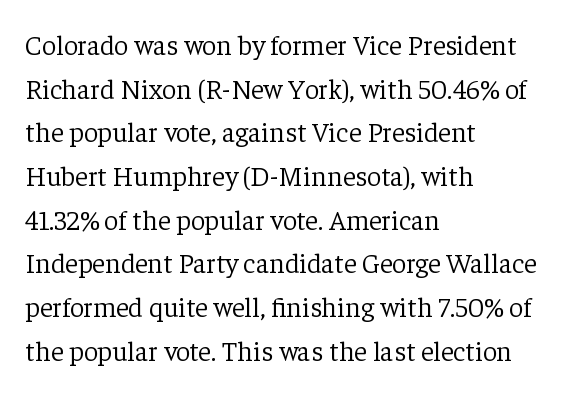
The vertical gap from one line to the next is medium. The weight would be labelled regular, book, light, or lighter still. In CSS terms this would be text-align: left. I'd call this a serif setting — the letters wear small feet. The typography opts for an upright posture over an oblique one.
